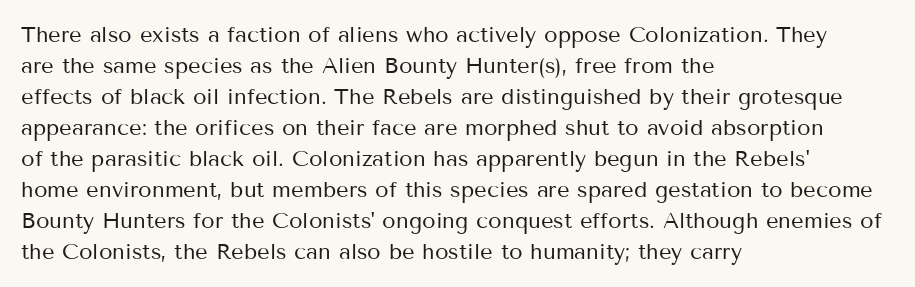
Q: Is the text bold? A: No.
Q: Is the text italic (slanted)? A: No, it is upright.
Q: Is the text underlined? A: No.
Q: How is the paragraph aligned? A: Left-aligned.
Q: Is the spacing between letters normal or unusually wide? A: Normal.
Q: Is the spacing between lines tight, normal or loose? A: Normal.
